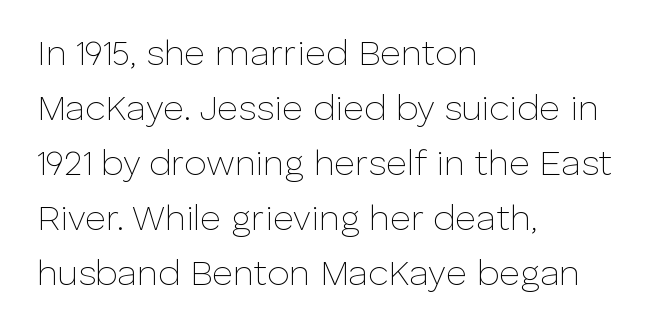
The image shows 36 px thin sans-serif type, upright; set left-aligned, normal line spacing (1.53x), normal letter spacing, not underlined; low stroke contrast and a medium x-height.
